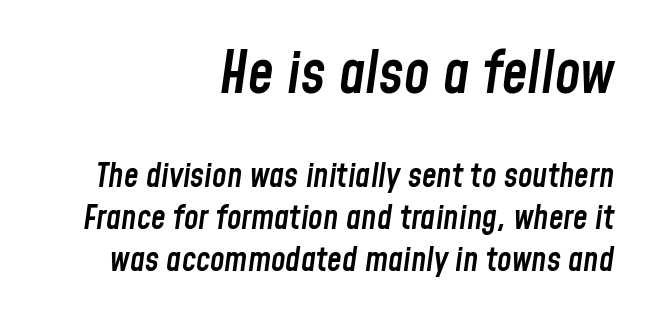
{"italic": "yes", "lean": "right", "slant_degrees": 8, "bold": "semi", "weight": "semibold", "width": "condensed", "stroke_contrast": "low", "x_height": "medium", "monospaced": "no", "underline": "no", "align": "right", "line_spacing": "normal", "line_spacing_ratio": 1.26, "letter_spacing": "normal", "letter_spacing_em": 0.0, "larger_block": "first", "size_ratio": 1.76, "glyph_px": 58}
